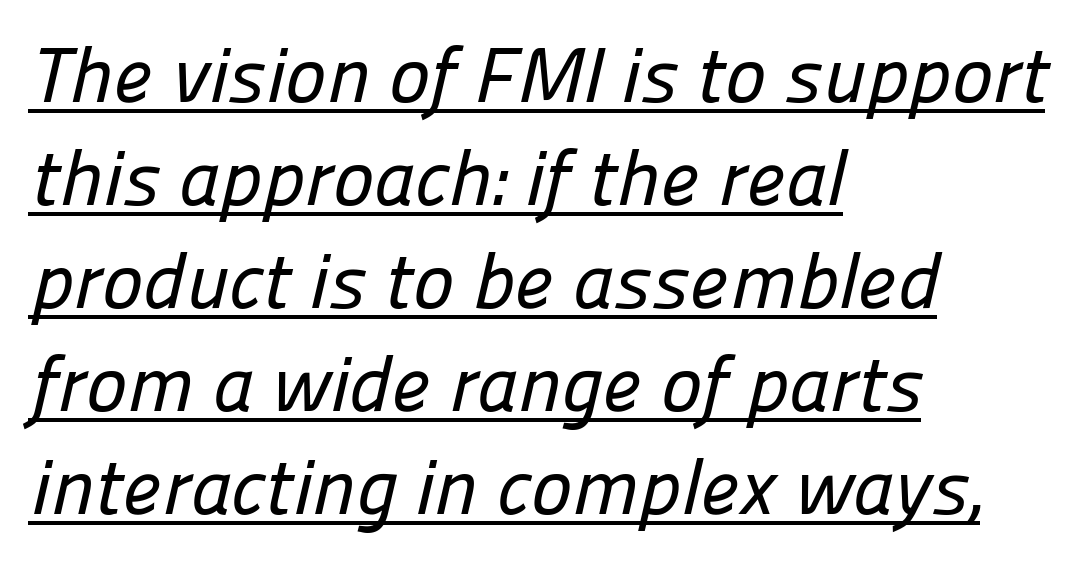
{"serif": "no", "width": "normal", "stroke_contrast": "low", "x_height": "medium", "monospaced": "no", "underline": "yes", "align": "left", "line_spacing": "normal", "line_spacing_ratio": 1.32, "letter_spacing": "normal", "letter_spacing_em": 0.0, "glyph_px": 78}
